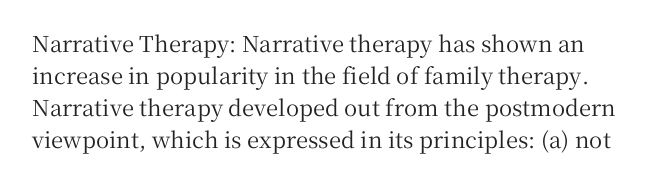
{"italic": "no", "underline": "no", "line_spacing": "normal", "line_spacing_ratio": 1.46, "letter_spacing": "normal", "letter_spacing_em": 0.0, "glyph_px": 22}
